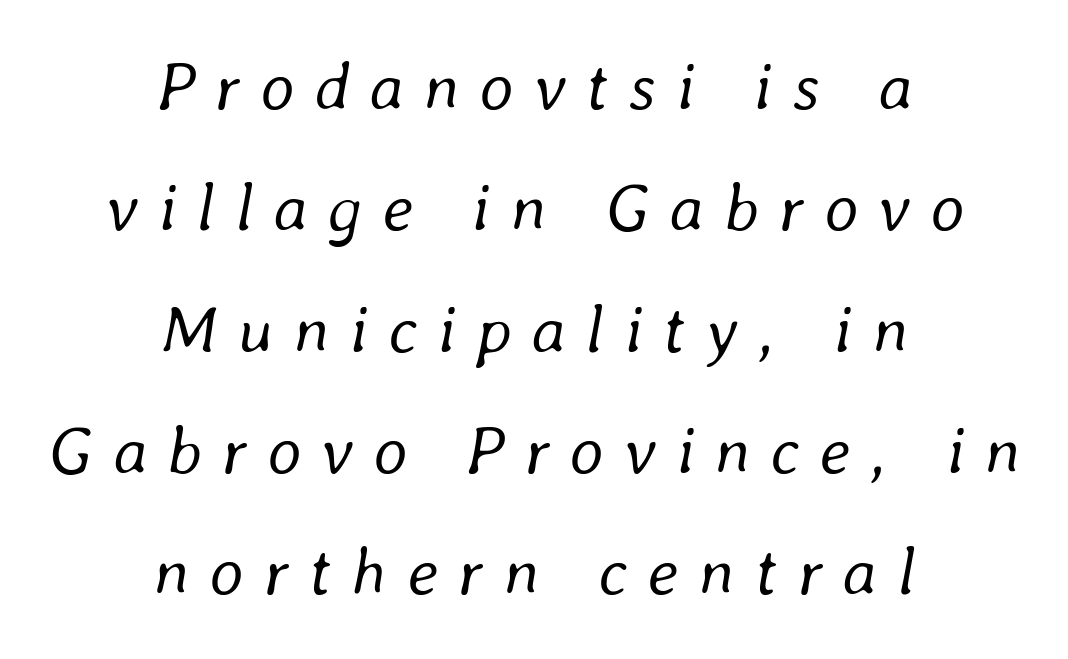
{"italic": "yes", "lean": "right", "slant_degrees": 8, "bold": "no", "weight": "regular", "width": "normal", "stroke_contrast": "low", "x_height": "medium", "monospaced": "no", "underline": "no", "align": "center", "line_spacing_ratio": 1.81, "letter_spacing": "wide", "letter_spacing_em": 0.3, "glyph_px": 67}
